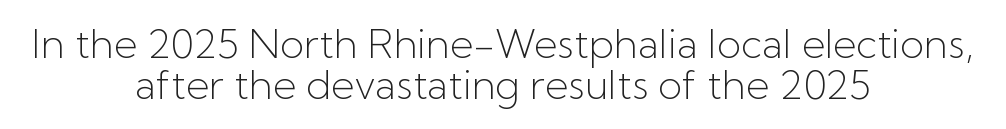
The image shows 40 px light sans-serif type, upright; set centered, tight line spacing (1.03x), normal letter spacing, not underlined; low stroke contrast and a medium x-height.
